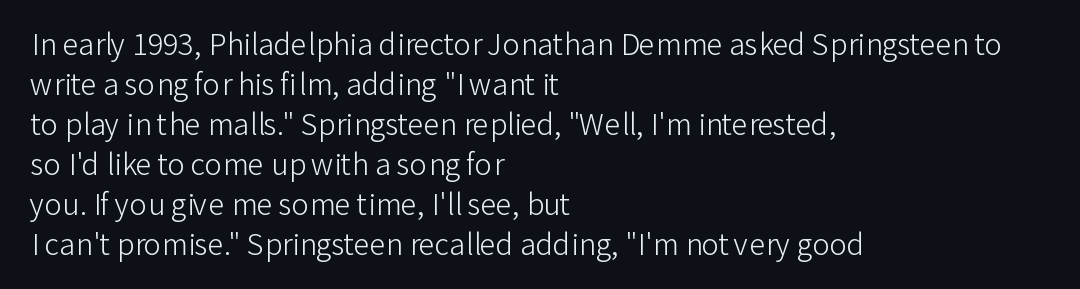
These lines stack with their left ends in a neat column. This is not heavy type; no bold has been used. Quick note: interline space is typical. The axis of the letterforms is exactly vertical. This sample has the flowing, uneven cadence of proportional lettering.
